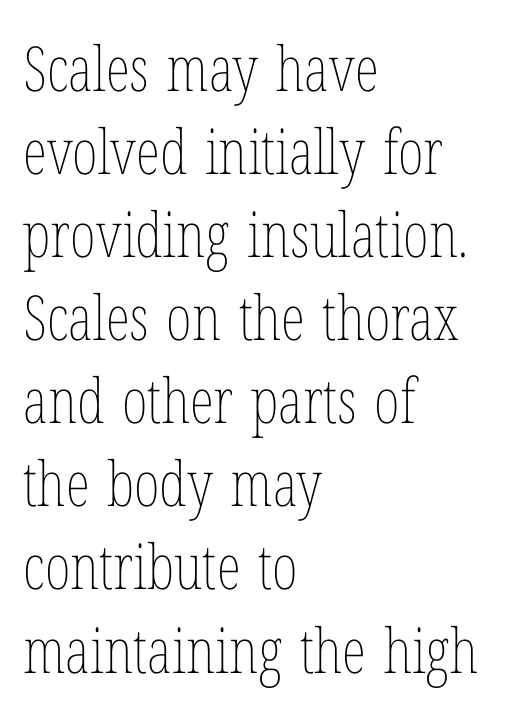
Q: Is the text bold? A: No.
Q: Is the text italic (slanted)? A: No, it is upright.
Q: Is the text underlined? A: No.
Q: How is the paragraph aligned? A: Left-aligned.
Q: Is the spacing between letters normal or unusually wide? A: Normal.
Q: Is the spacing between lines tight, normal or loose? A: Normal.
Q: Width (condensed, normal, or wide)? A: Condensed.
Q: Stroke contrast? A: Low.
Q: x-height? A: Medium.
Q: Monospaced? A: No.
